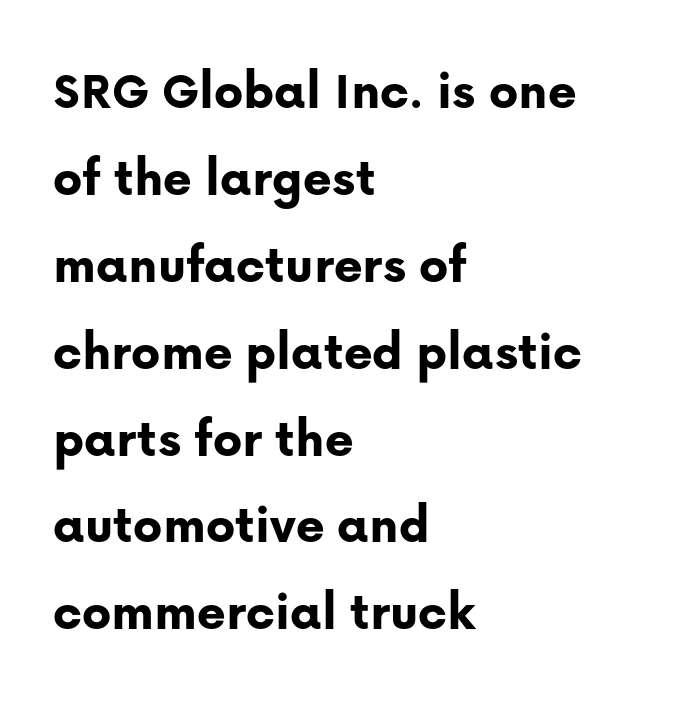
{"serif": "no", "italic": "no", "bold": "yes", "weight": "bold", "width": "normal", "stroke_contrast": "low", "x_height": "medium", "monospaced": "no", "underline": "no", "align": "left", "line_spacing": "normal", "line_spacing_ratio": 1.58, "letter_spacing": "normal", "letter_spacing_em": 0.0, "glyph_px": 55}
